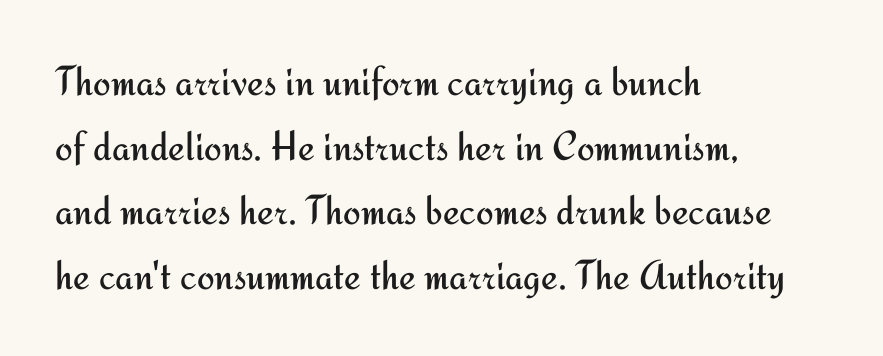
Q: Is the text bold? A: No.
Q: Is the text italic (slanted)? A: No, it is upright.
Q: Is the typeface a serif or a sans-serif typeface? A: Sans-serif.
Q: Is the text underlined? A: No.
Q: How is the paragraph aligned? A: Left-aligned.
Q: Is the spacing between letters normal or unusually wide? A: Normal.
Q: Is the spacing between lines tight, normal or loose? A: Normal.
Q: Width (condensed, normal, or wide)? A: Normal.
Q: Stroke contrast? A: Medium.
Q: x-height? A: Small.
Q: Monospaced? A: No.
